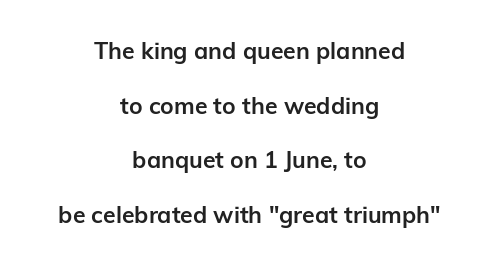
{"italic": "no", "bold": "yes", "underline": "no", "align": "center", "line_spacing": "loose", "line_spacing_ratio": 2.37, "letter_spacing": "normal", "letter_spacing_em": 0.0, "glyph_px": 23}
